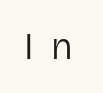
Vertical stems look standard width or narrower in stroke. Italic: no, the glyphs are upright roman. This sample has the flowing, uneven cadence of proportional lettering. Descenders are the only things crossing below the line. Nothing sits at the stroke ends, so this counts as sans-serif.
